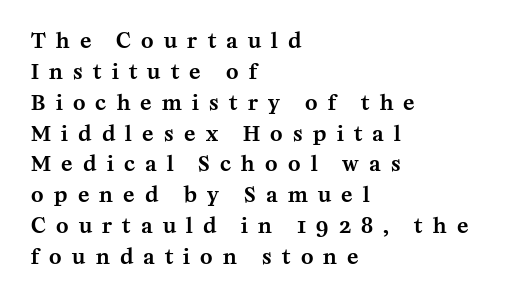
{"italic": "no", "underline": "no", "align": "left", "line_spacing": "normal", "line_spacing_ratio": 1.47, "letter_spacing": "wide", "letter_spacing_em": 0.49, "glyph_px": 21}
